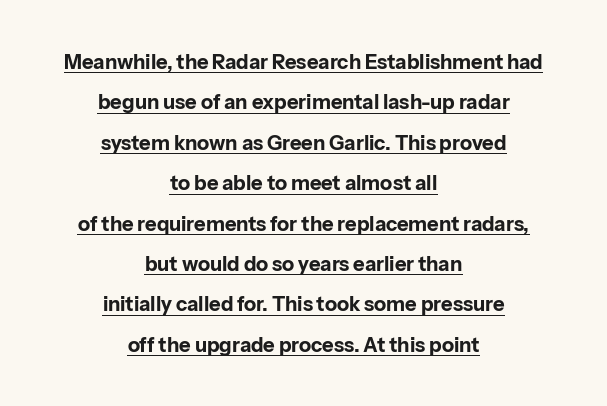
Glance below the letters and you will spot a drawn line. The lines in this sample share a center point and differ in where they start and stop. Summary of vertical rhythm: relaxed, with wide interline spacing. Notice how thick the strokes are: this is what a full bold looks like.
